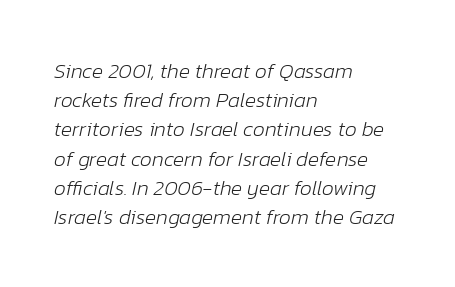
Q: Is the text bold? A: No.
Q: Is the text italic (slanted)? A: Yes, it leans right by about 12 degrees.
Q: Is the text underlined? A: No.
Q: How is the paragraph aligned? A: Left-aligned.
Q: Is the spacing between letters normal or unusually wide? A: Normal.
Q: Is the spacing between lines tight, normal or loose? A: Normal.
